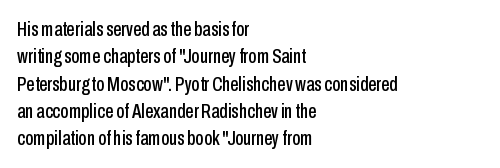
{"italic": "no", "underline": "no", "align": "left", "line_spacing": "normal", "line_spacing_ratio": 1.3, "letter_spacing": "normal", "letter_spacing_em": 0.0, "glyph_px": 21}
